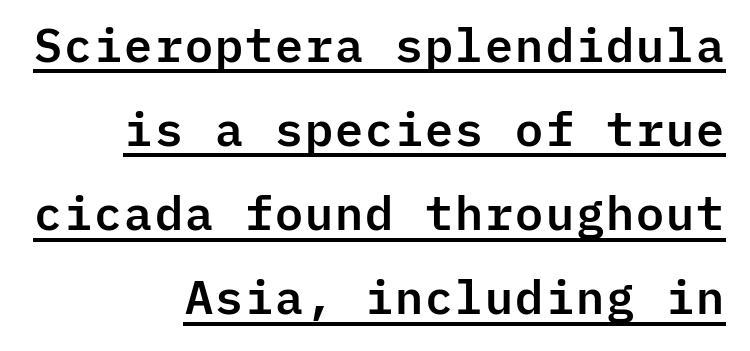
The image shows 47 px sans-serif type, upright, monospaced; set right-aligned, line spacing 1.79x, normal letter spacing, underlined; low stroke contrast and a medium x-height.
